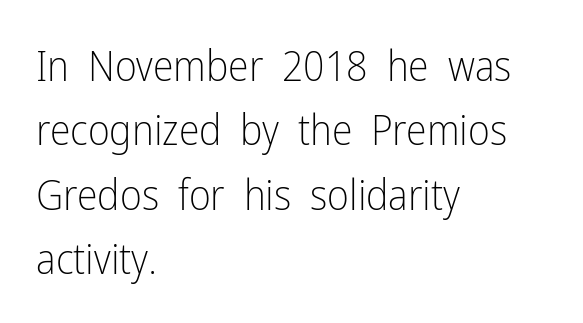
The lines sit at an ordinary, default distance from one another. Stems and bowls with no extra thickness — not bold. This rendering leaves character spacing at its baseline value. Unlike a traditional serif, this face leaves its strokes unadorned.
